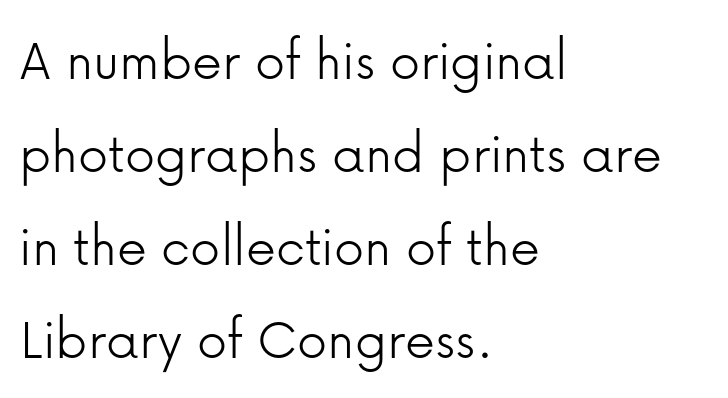
{"serif": "no", "italic": "no", "bold": "no", "weight": "light", "width": "normal", "stroke_contrast": "low", "x_height": "medium", "monospaced": "no", "underline": "no", "align": "left", "line_spacing": "normal", "line_spacing_ratio": 1.55, "letter_spacing": "normal", "letter_spacing_em": 0.0, "glyph_px": 60}
